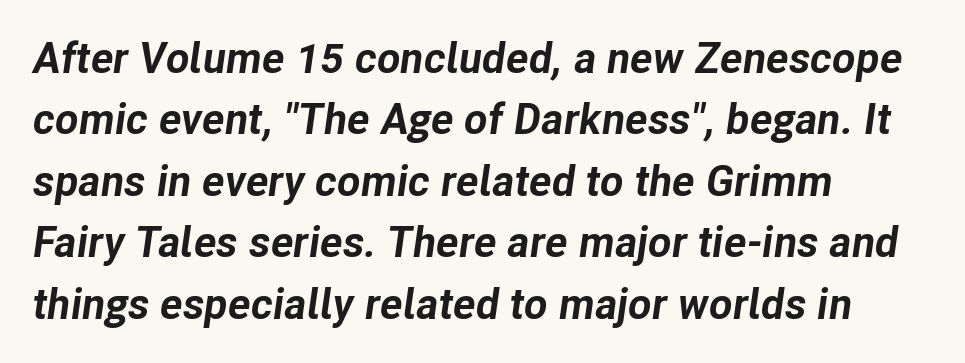
Look at the tracking — it's just the regular setting, nothing added. A clean baseline with only descenders dipping below it. Observe the lean: these are italic letterforms. Looks like regular typesetting: each glyph gets only the width it needs.
